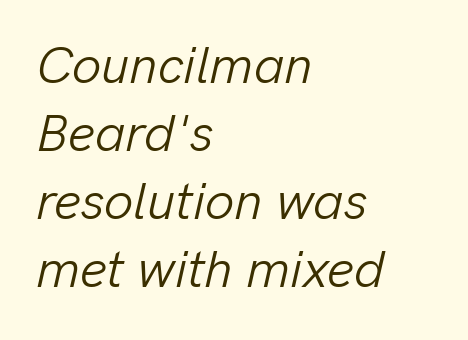
The whole block is typeset with a tilt. The font is comparable to plain body text, perhaps lighter. A normal amount of white space separates one row of letters from the next. No word sits above an underline. What stands out about the letter spacing? Nothing — it is the standard amount.
